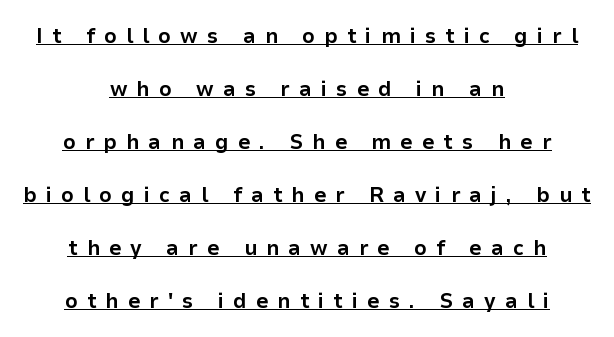
Characters remain perfectly vertical along every line. Its strokes are broad and dark, the hallmark of bold type. Has an underline been added? It has. Reading down the column, the eye jumps a long way to each next line. Look at the tracking — it's clearly loosened, letters drifting apart.
